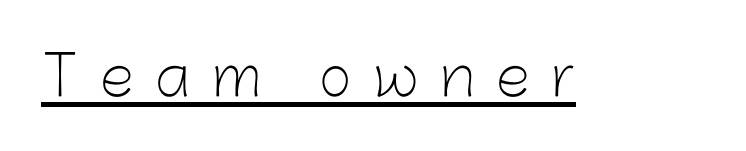
The image shows 55 px light sans-serif type, upright; set unusually wide letter spacing (+0.41 em), underlined; low stroke contrast and a medium x-height.
